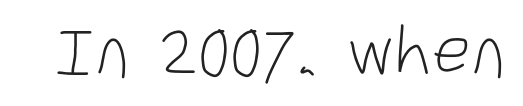
This is sans-serif lettering, the kind often seen on screens and signage. No letter is thick-stroked: the sample isn't bold. Lines of text with bare space underneath. No italicization has been applied; the sample stays upright. Compared with typical body copy, the letter spacing here is the same.
